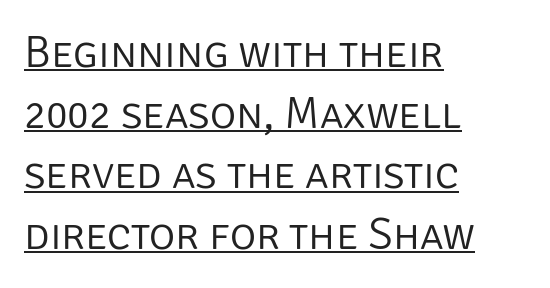
{"serif": "no", "italic": "no", "bold": "no", "weight": "light", "width": "normal", "stroke_contrast": "low", "x_height": "large", "monospaced": "no", "underline": "yes", "align": "left", "line_spacing": "normal", "line_spacing_ratio": 1.35, "letter_spacing": "normal", "letter_spacing_em": 0.0, "glyph_px": 45}
